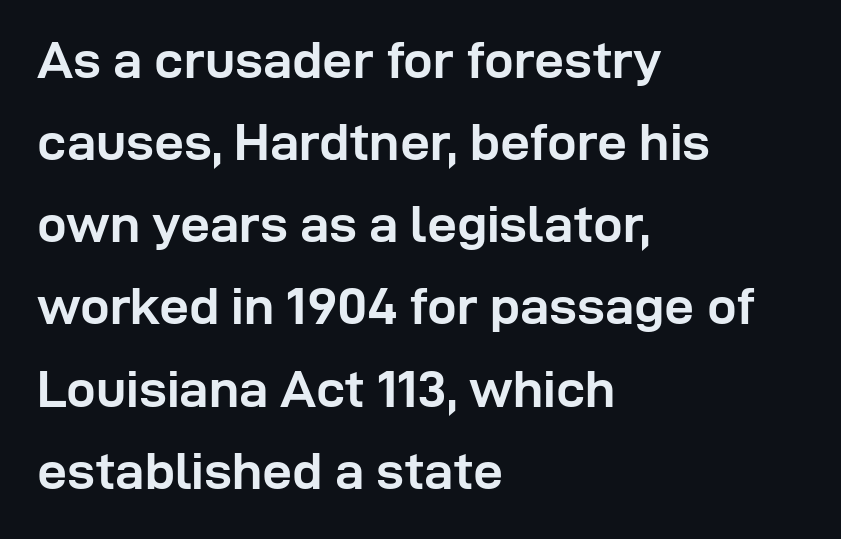
{"serif": "no", "italic": "no", "bold": "yes", "weight": "semibold", "width": "normal", "stroke_contrast": "low", "x_height": "medium", "monospaced": "no", "underline": "no", "align": "left", "line_spacing": "normal", "line_spacing_ratio": 1.55, "letter_spacing": "normal", "letter_spacing_em": 0.0, "glyph_px": 53}
